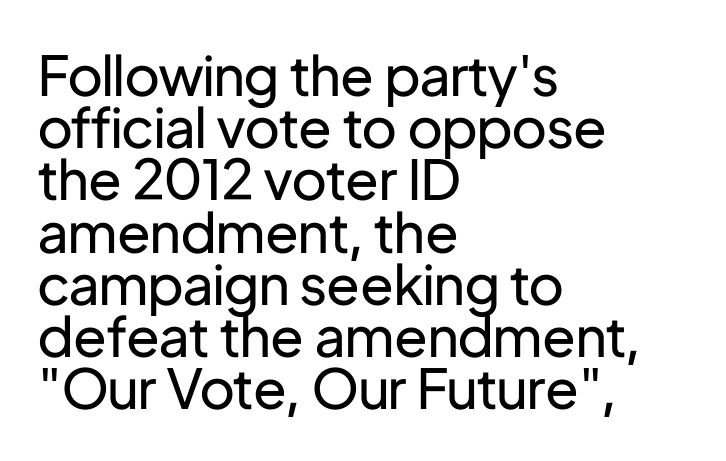
Note the varied advance widths — an 'i' is clearly narrower than an 'm'. Ink coverage per letter is moderate at most. The words here are not underlined. If you drew a line through each stem, it would be perfectly vertical.
